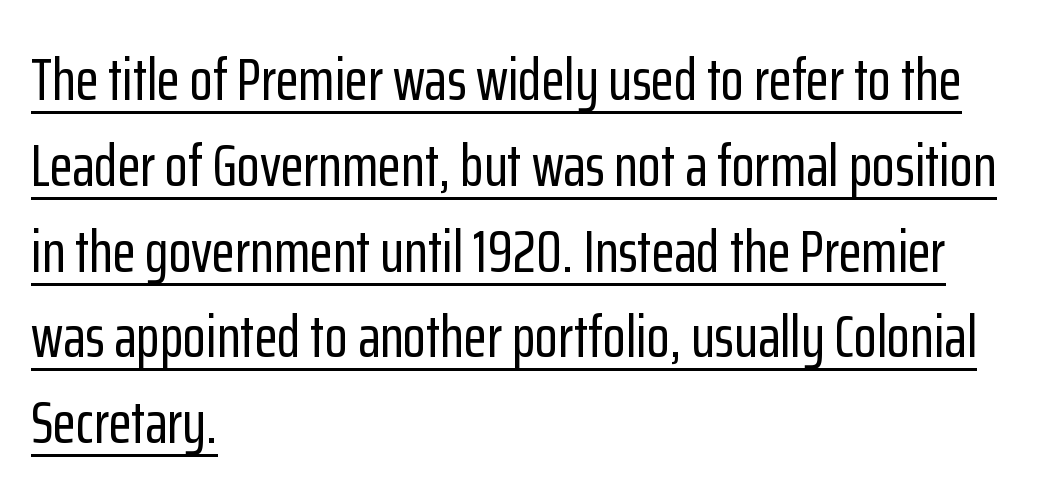
{"serif": "no", "italic": "no", "width": "condensed", "stroke_contrast": "low", "x_height": "medium", "monospaced": "no", "underline": "yes", "align": "left", "line_spacing": "normal", "line_spacing_ratio": 1.43, "letter_spacing": "normal", "letter_spacing_em": 0.0, "glyph_px": 60}
